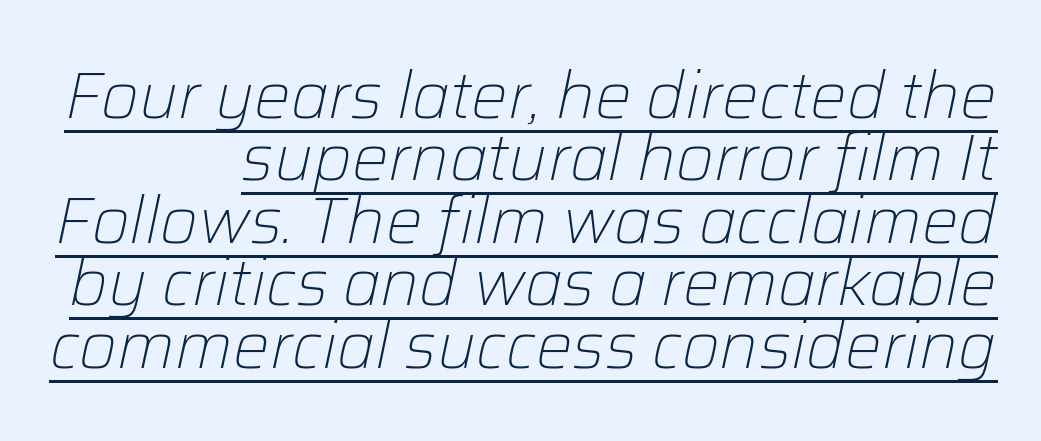
Baseline-to-baseline distance is barely more than the letter height. This is not heavy type; no bold has been used. Character widths vary here, with narrow letters taking less room than wide ones. Honestly, the letter spacing is just normal — you wouldn't notice it.
